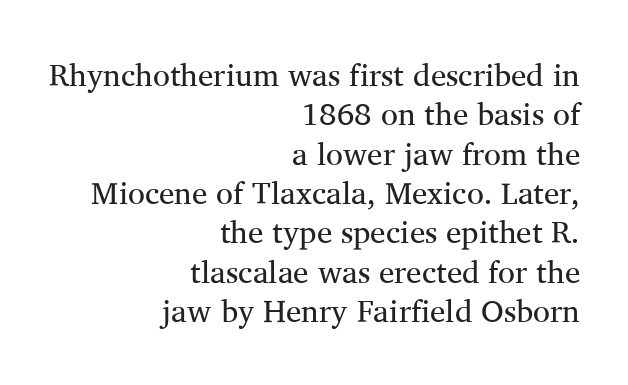
Only glyphs here, with clear space below each row. Font category for this specimen: serif. The rendering uses natural spacing where letterforms have individual widths. Line endings align vertically; line beginnings do not. Heft: none added — not bold.
